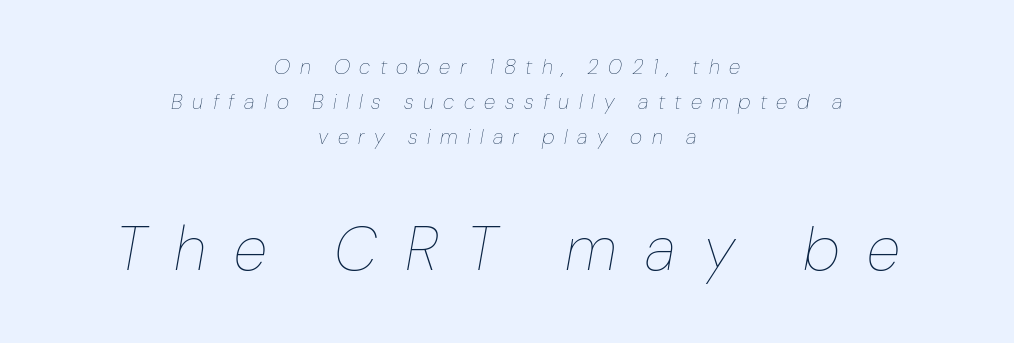
{"italic": "yes", "lean": "right", "slant_degrees": 10, "bold": "no", "weight": "thin", "width": "normal", "stroke_contrast": "low", "x_height": "medium", "monospaced": "no", "underline": "no", "align": "center", "line_spacing": "normal", "line_spacing_ratio": 1.67, "letter_spacing": "wide", "letter_spacing_em": 0.45, "larger_block": "second", "size_ratio": 2.95, "glyph_px": 62}
